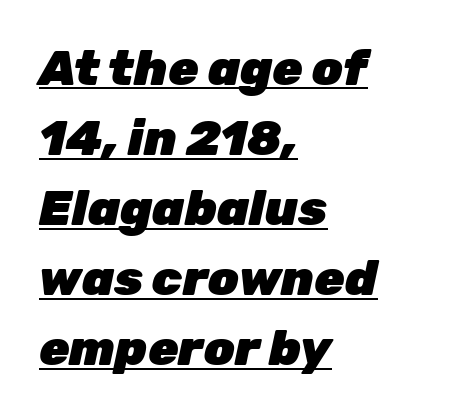
Q: Is the text bold? A: Yes.
Q: Is the text italic (slanted)? A: Yes, it leans right by about 12 degrees.
Q: Is the text underlined? A: Yes.
Q: How is the paragraph aligned? A: Left-aligned.
Q: Is the spacing between letters normal or unusually wide? A: Normal.
Q: Is the spacing between lines tight, normal or loose? A: Normal.
Q: Width (condensed, normal, or wide)? A: Normal.
Q: Stroke contrast? A: Low.
Q: x-height? A: Medium.
Q: Monospaced? A: No.
